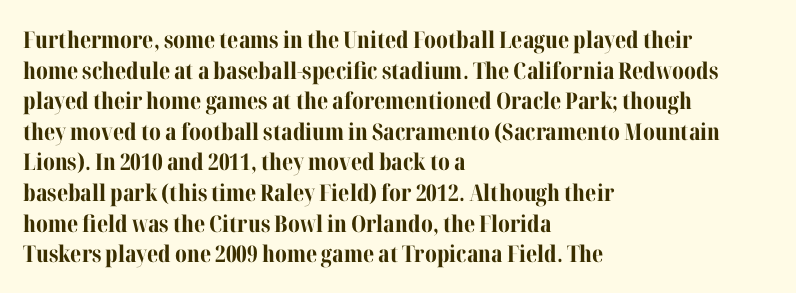
Q: Is the text bold? A: Yes.
Q: Is the text italic (slanted)? A: No, it is upright.
Q: Is the text underlined? A: No.
Q: How is the paragraph aligned? A: Left-aligned.
Q: Is the spacing between letters normal or unusually wide? A: Normal.
Q: Is the spacing between lines tight, normal or loose? A: Normal.
